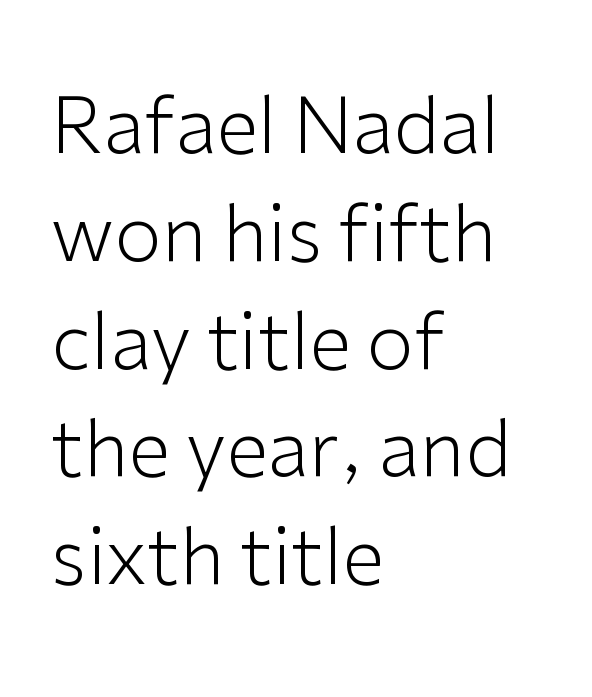
The passage is arranged the way most books set body copy — flush left. This is sans-serif lettering, the kind often seen on screens and signage. Designer's note — italics off, roman on. Lines of text with bare space underneath. The face used here is proportionally spaced, like ordinary book or web type.
